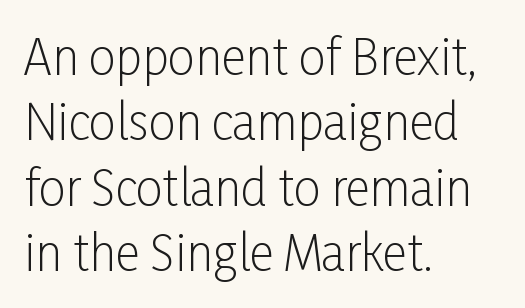
Q: Is the text bold? A: No.
Q: Is the text italic (slanted)? A: No, it is upright.
Q: Is the typeface a serif or a sans-serif typeface? A: Sans-serif.
Q: Is the text underlined? A: No.
Q: How is the paragraph aligned? A: Left-aligned.
Q: Is the spacing between letters normal or unusually wide? A: Normal.
Q: Is the spacing between lines tight, normal or loose? A: Normal.
Q: Width (condensed, normal, or wide)? A: Condensed.
Q: Stroke contrast? A: Low.
Q: x-height? A: Medium.
Q: Monospaced? A: No.
